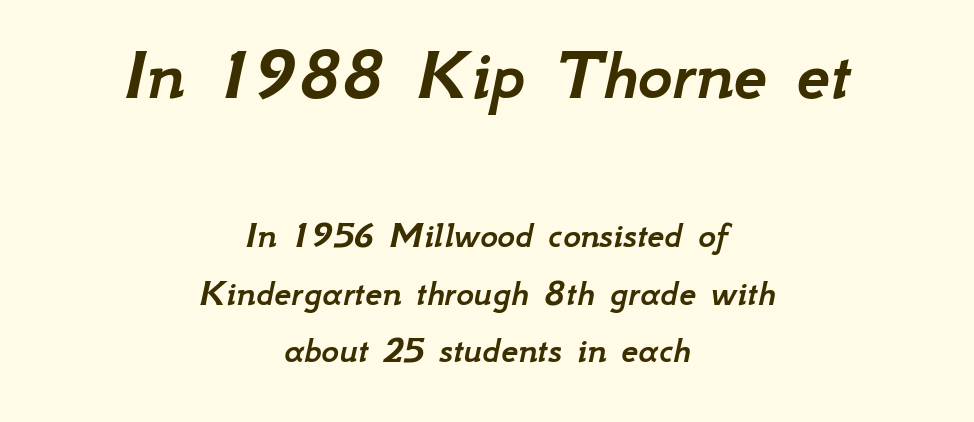
{"italic": "yes", "lean": "right", "slant_degrees": 12, "width": "normal", "stroke_contrast": "low", "x_height": "small", "monospaced": "no", "underline": "no", "align": "center", "line_spacing": "normal", "line_spacing_ratio": 1.51, "letter_spacing": "normal", "letter_spacing_em": 0.0, "larger_block": "first", "size_ratio": 1.97, "glyph_px": 75}
